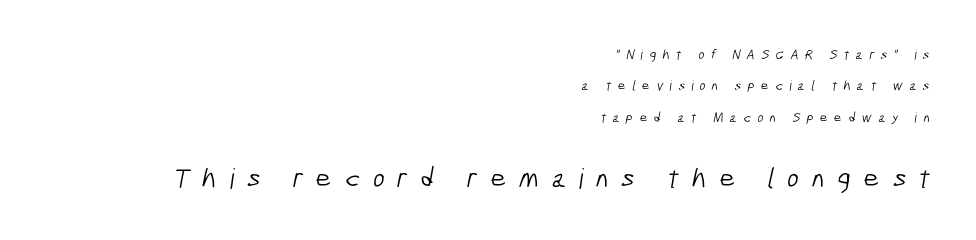
{"serif": "no", "bold": "no", "weight": "light", "width": "condensed", "stroke_contrast": "low", "x_height": "medium", "monospaced": "no", "underline": "no", "align": "right", "line_spacing": "loose", "line_spacing_ratio": 2.25, "letter_spacing": "wide", "letter_spacing_em": 0.45, "larger_block": "second", "size_ratio": 2.0, "glyph_px": 28}
